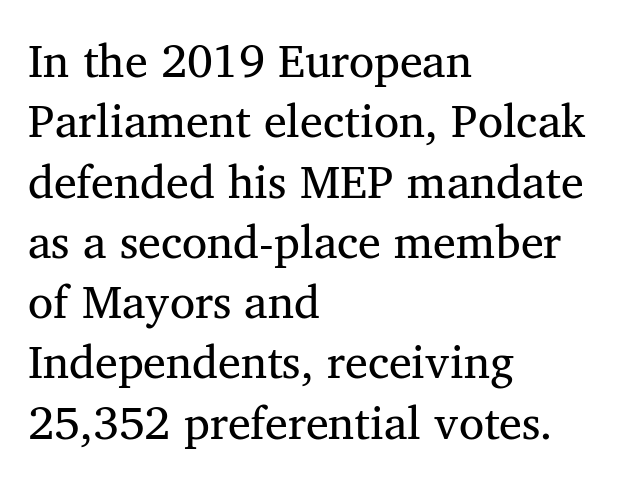
The text was rendered using a seriffed face with decorative stroke endings. Character widths vary here, with narrow letters taking less room than wide ones. Weight: not bold — regular or lighter. Horizontal alignment here is leftward, the default for most running prose.
